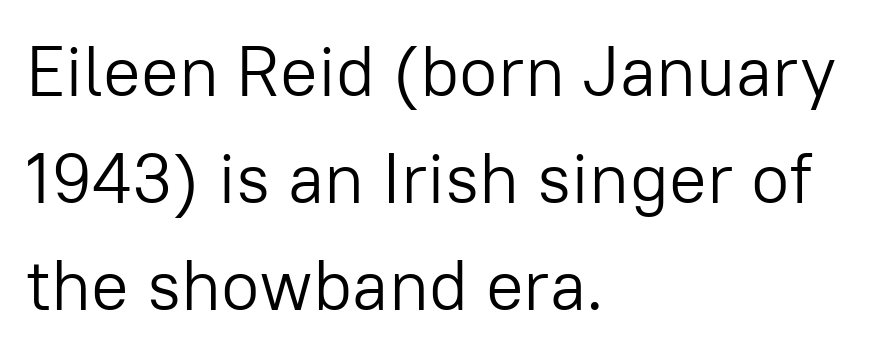
Q: Is the text bold? A: No.
Q: Is the text italic (slanted)? A: No, it is upright.
Q: Is the typeface a serif or a sans-serif typeface? A: Sans-serif.
Q: Is the text underlined? A: No.
Q: How is the paragraph aligned? A: Left-aligned.
Q: Is the spacing between letters normal or unusually wide? A: Normal.
Q: Is the spacing between lines tight, normal or loose? A: Normal.
Q: Width (condensed, normal, or wide)? A: Normal.
Q: Stroke contrast? A: Low.
Q: x-height? A: Medium.
Q: Monospaced? A: No.
